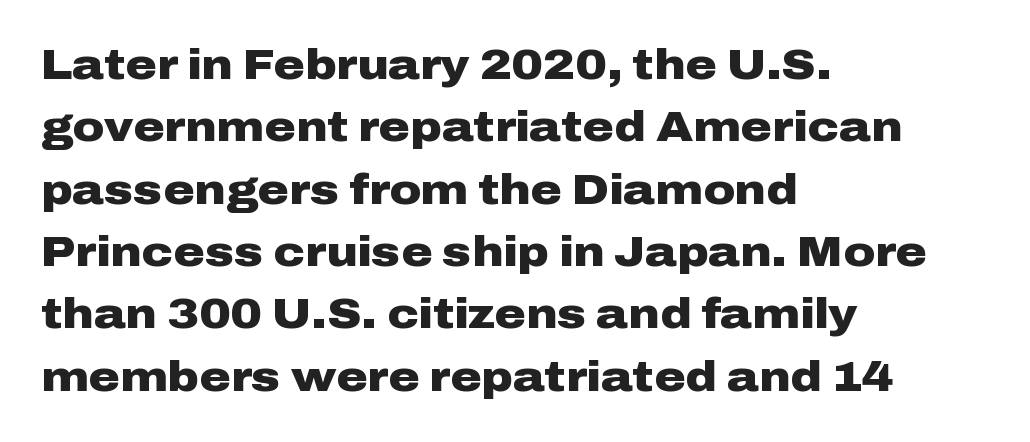
Q: Is the text bold? A: Yes.
Q: Is the text italic (slanted)? A: No, it is upright.
Q: Is the typeface a serif or a sans-serif typeface? A: Sans-serif.
Q: Is the text underlined? A: No.
Q: How is the paragraph aligned? A: Left-aligned.
Q: Is the spacing between letters normal or unusually wide? A: Normal.
Q: Is the spacing between lines tight, normal or loose? A: Normal.
Q: Width (condensed, normal, or wide)? A: Wide.
Q: Stroke contrast? A: Low.
Q: x-height? A: Medium.
Q: Monospaced? A: No.
